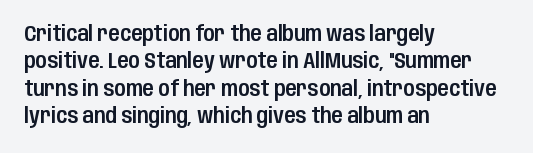
Q: Is the text italic (slanted)? A: No, it is upright.
Q: Is the text underlined? A: No.
Q: How is the paragraph aligned? A: Left-aligned.
Q: Is the spacing between letters normal or unusually wide? A: Normal.
Q: Is the spacing between lines tight, normal or loose? A: Normal.
